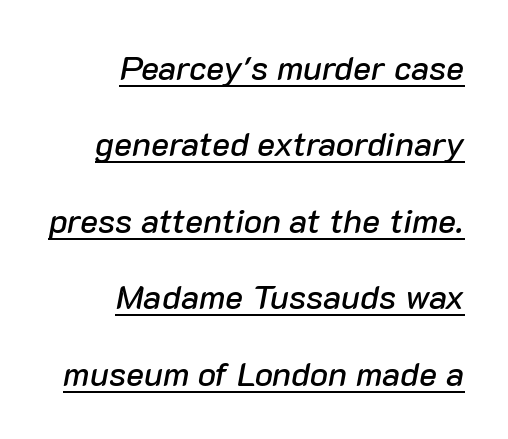
{"italic": "yes", "lean": "right", "slant_degrees": 10, "width": "normal", "stroke_contrast": "low", "x_height": "medium", "monospaced": "no", "underline": "yes", "align": "right", "line_spacing": "loose", "line_spacing_ratio": 2.25, "letter_spacing": "normal", "letter_spacing_em": 0.0, "glyph_px": 34}
